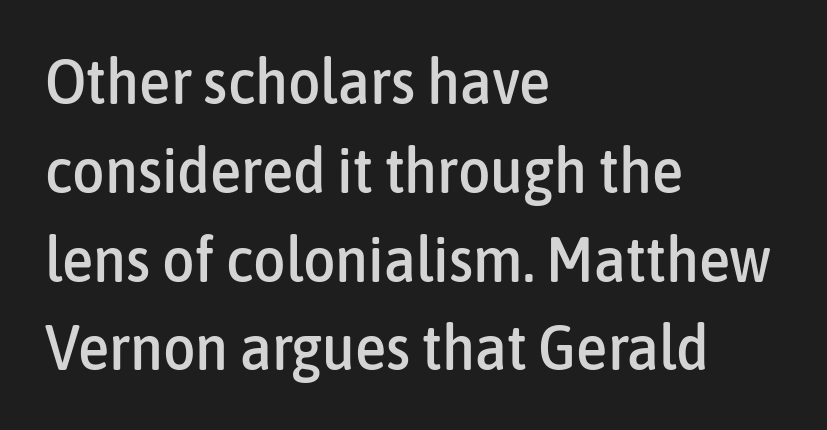
The image shows 63 px condensed sans-serif type, upright; set left-aligned, normal line spacing (1.41x), normal letter spacing, not underlined; low stroke contrast and a medium x-height.
